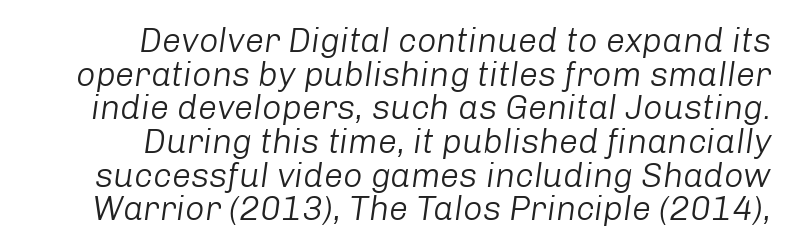
{"italic": "yes", "lean": "right", "slant_degrees": 8, "bold": "no", "weight": "light", "width": "normal", "stroke_contrast": "low", "x_height": "medium", "monospaced": "no", "underline": "no", "align": "right", "line_spacing": "tight", "line_spacing_ratio": 0.99, "letter_spacing": "normal", "letter_spacing_em": 0.0, "glyph_px": 34}
